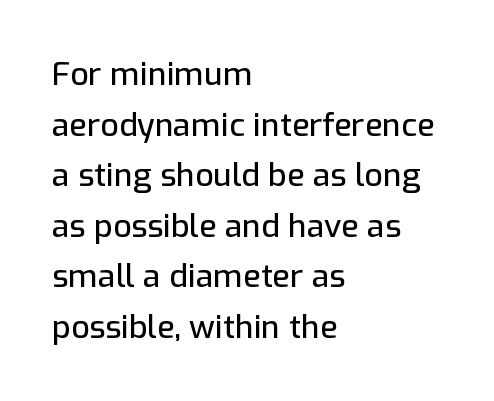
{"serif": "no", "italic": "no", "width": "normal", "stroke_contrast": "low", "x_height": "medium", "monospaced": "no", "underline": "no", "align": "left", "line_spacing": "normal", "line_spacing_ratio": 1.58, "letter_spacing": "normal", "letter_spacing_em": 0.0, "glyph_px": 32}
